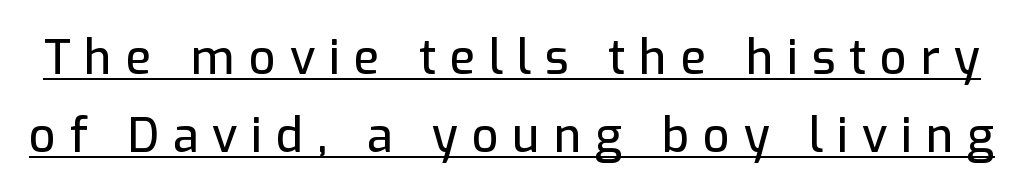
In terms of leading, this rendering sits right in the middle. Somebody hit Ctrl+U on this one — the words are underlined. Think of a printed novel: that variable character pitch is what you see here. Quick note: not italic, upright. There is plenty of visible air inserted between adjacent glyphs.
